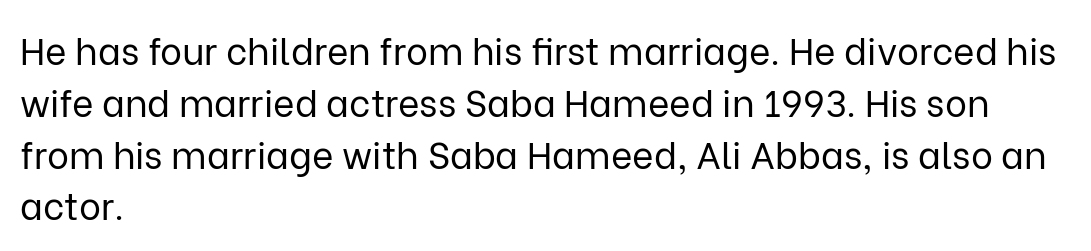
Q: Is the text bold? A: No.
Q: Is the text italic (slanted)? A: No, it is upright.
Q: Is the typeface a serif or a sans-serif typeface? A: Sans-serif.
Q: Is the text underlined? A: No.
Q: How is the paragraph aligned? A: Left-aligned.
Q: Is the spacing between letters normal or unusually wide? A: Normal.
Q: Is the spacing between lines tight, normal or loose? A: Normal.
Q: Width (condensed, normal, or wide)? A: Normal.
Q: Stroke contrast? A: Low.
Q: x-height? A: Medium.
Q: Monospaced? A: No.
